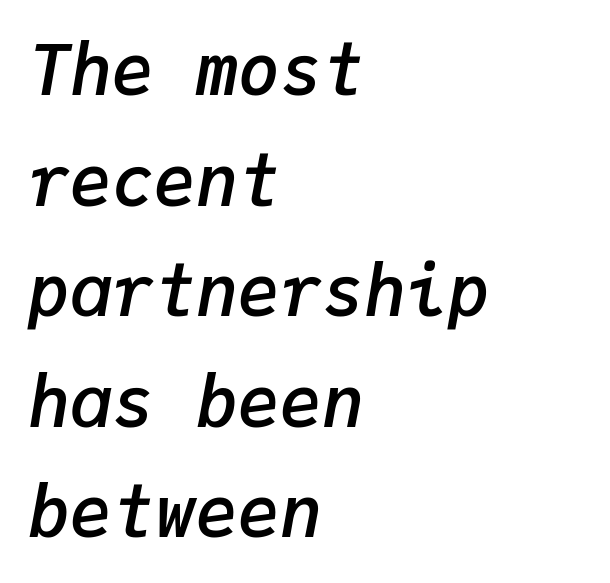
The image shows 70 px semibold type, italic (leaning right), monospaced; set left-aligned, normal line spacing (1.58x), normal letter spacing, not underlined; low stroke contrast and a medium x-height.
